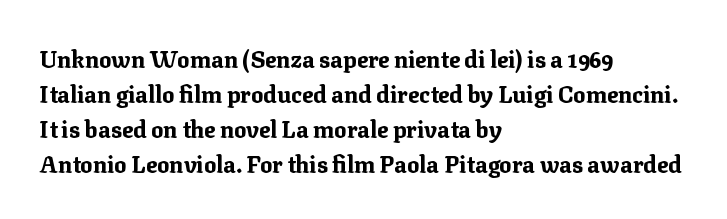
Q: Is the text bold? A: Yes.
Q: Is the text italic (slanted)? A: No, it is upright.
Q: Is the text underlined? A: No.
Q: How is the paragraph aligned? A: Left-aligned.
Q: Is the spacing between letters normal or unusually wide? A: Normal.
Q: Is the spacing between lines tight, normal or loose? A: Normal.
